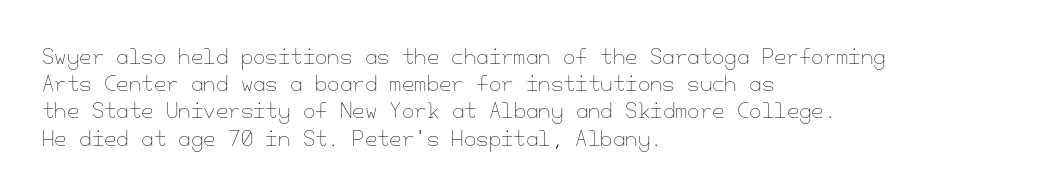
Q: Is the text bold? A: No.
Q: Is the text italic (slanted)? A: No, it is upright.
Q: Is the text underlined? A: No.
Q: How is the paragraph aligned? A: Left-aligned.
Q: Is the spacing between letters normal or unusually wide? A: Normal.
Q: Is the spacing between lines tight, normal or loose? A: Normal.
